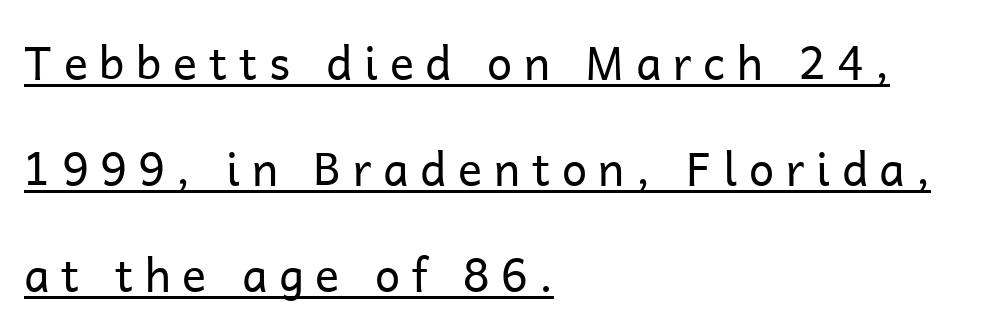
{"serif": "no", "italic": "no", "bold": "no", "weight": "regular", "width": "normal", "stroke_contrast": "low", "x_height": "medium", "monospaced": "no", "underline": "yes", "align": "left", "line_spacing": "loose", "line_spacing_ratio": 2.36, "letter_spacing": "wide", "letter_spacing_em": 0.26, "glyph_px": 45}
